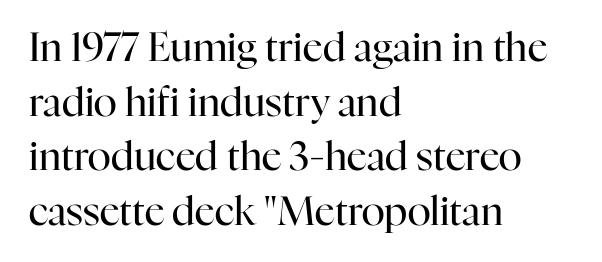
{"serif": "yes", "italic": "no", "bold": "no", "weight": "regular", "width": "normal", "stroke_contrast": "high", "x_height": "medium", "monospaced": "no", "underline": "no", "align": "left", "line_spacing": "normal", "line_spacing_ratio": 1.4, "letter_spacing": "normal", "letter_spacing_em": 0.0, "glyph_px": 39}
